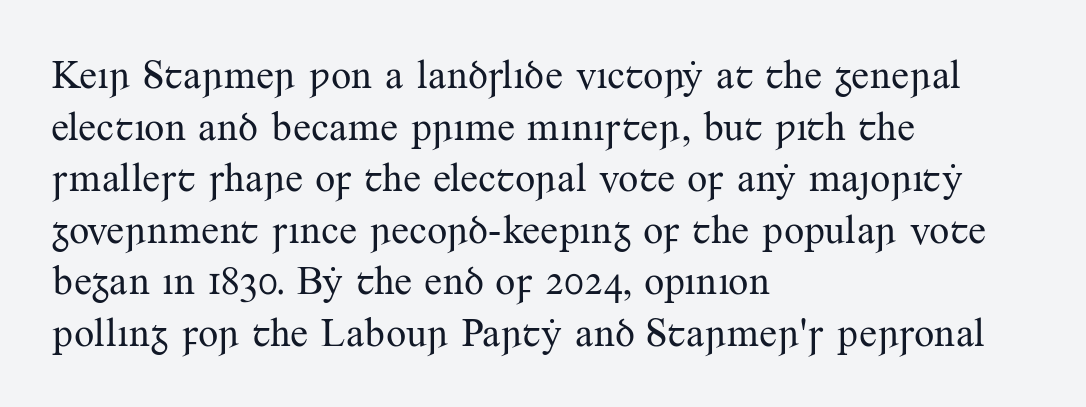
The passage shown stacks its lines at a standard gap. Honestly, the letter spacing is just normal — you wouldn't notice it. Vertical strokes here are truly vertical. Honestly, there is no underline to notice here at all.
